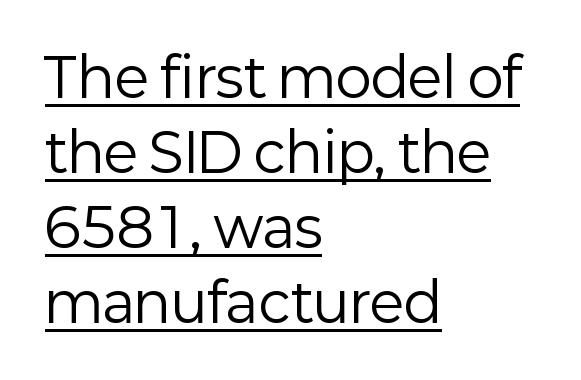
Posture: upright roman. What kind of face is this? One without serifs — a sans. A baseline rule has been typeset under these characters. This rendering leaves character spacing at its baseline value. Line starts are locked; line ends wander. Looks like regular typesetting: each glyph gets only the width it needs.
